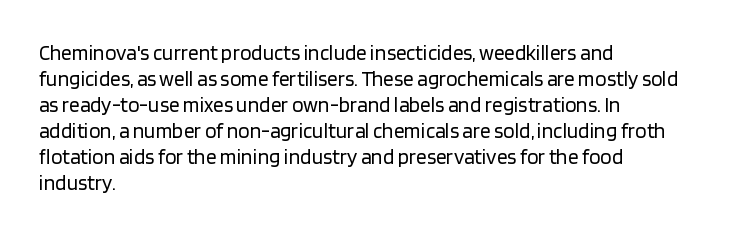
The typography opts for an upright posture over an oblique one. Unmarked baselines from the first word to the last. Students, note that the glyphs here touch the page at normal intervals. Which margin do the lines hug? The left one — the right edge is uneven. The typesetting does not lean heavy: it is not bold.
